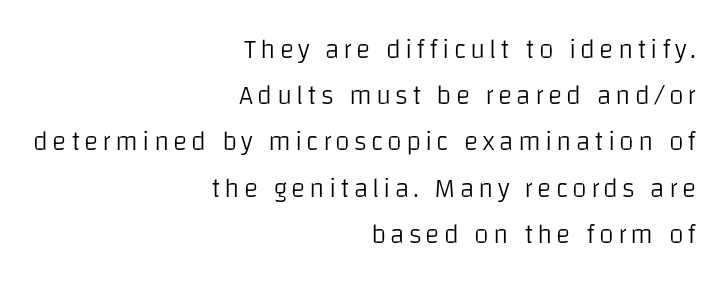
The image shows 27 px text type, upright; set right-aligned, line spacing 1.71x, not underlined.
